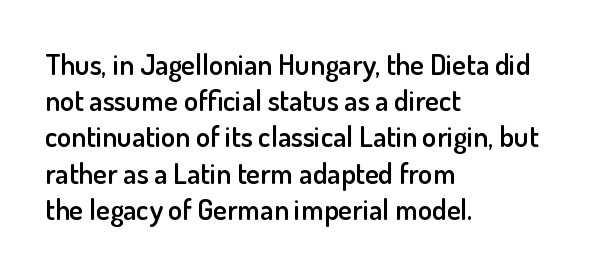
The image shows 29 px semibold sans-serif type, upright; set left-aligned, normal line spacing (1.25x), normal letter spacing, not underlined; low stroke contrast and a small x-height.
